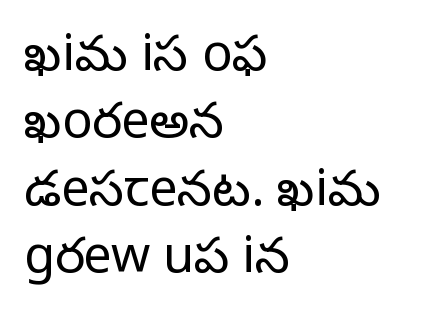
Q: Is the text bold? A: No.
Q: Is the text italic (slanted)? A: No, it is upright.
Q: Is the typeface a serif or a sans-serif typeface? A: Sans-serif.
Q: Is the text underlined? A: No.
Q: How is the paragraph aligned? A: Left-aligned.
Q: Is the spacing between letters normal or unusually wide? A: Normal.
Q: Is the spacing between lines tight, normal or loose? A: Normal.
Q: Width (condensed, normal, or wide)? A: Normal.
Q: Stroke contrast? A: Low.
Q: x-height? A: Medium.
Q: Monospaced? A: No.
